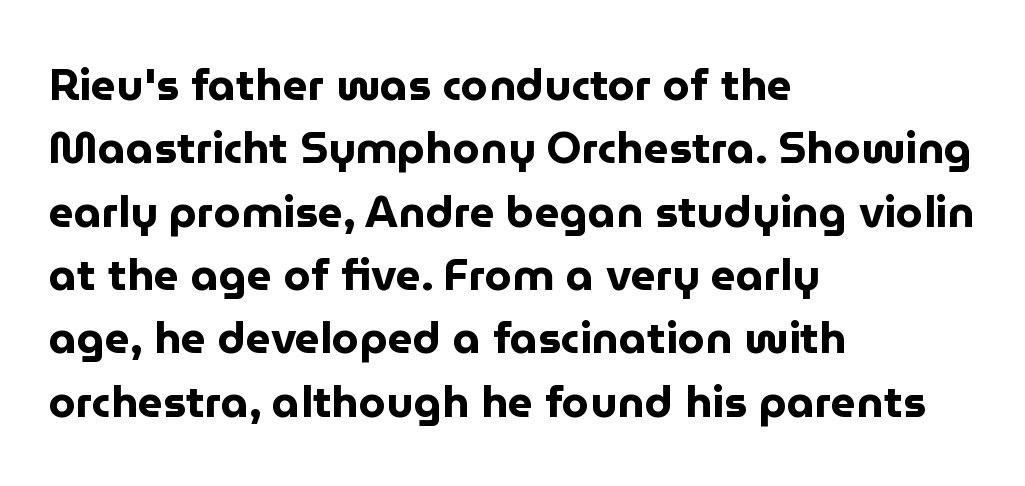
{"serif": "no", "italic": "no", "bold": "yes", "weight": "bold", "width": "normal", "stroke_contrast": "low", "x_height": "medium", "monospaced": "no", "underline": "no", "align": "left", "line_spacing": "normal", "line_spacing_ratio": 1.44, "letter_spacing": "normal", "letter_spacing_em": 0.0, "glyph_px": 44}
